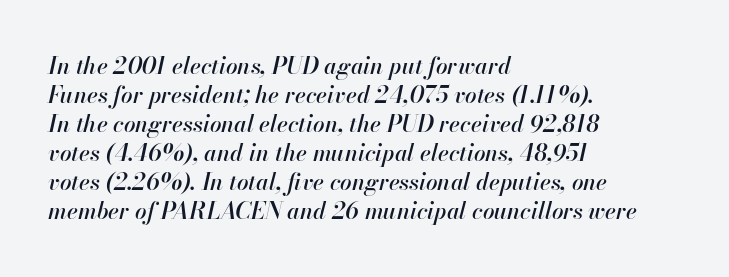
The image shows 23 px text type, italic (leaning right); set left-aligned, normal line spacing (1.26x), normal letter spacing, not underlined.
